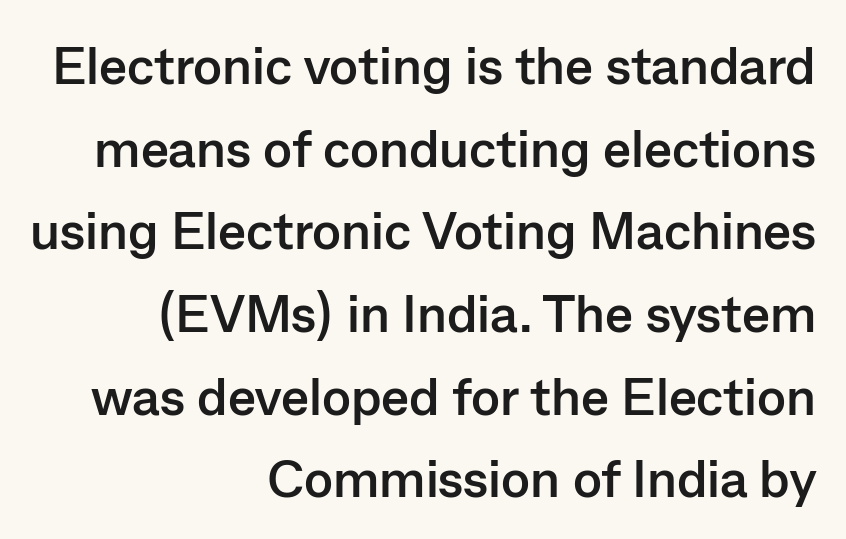
The image shows 53 px semibold sans-serif type, upright; set right-aligned, normal line spacing (1.56x), normal letter spacing, not underlined; low stroke contrast and a medium x-height.
